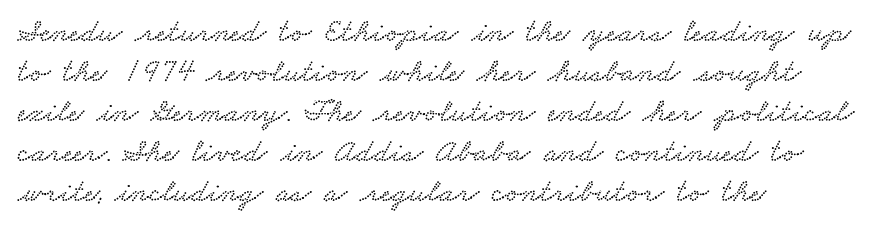
Q: Is the typeface a serif or a sans-serif typeface? A: Serif.
Q: Is the text underlined? A: No.
Q: How is the paragraph aligned? A: Left-aligned.
Q: Is the spacing between letters normal or unusually wide? A: Normal.
Q: Width (condensed, normal, or wide)? A: Wide.
Q: Stroke contrast? A: Low.
Q: x-height? A: Small.
Q: Monospaced? A: No.
